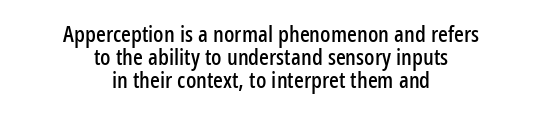
Q: Is the text italic (slanted)? A: No, it is upright.
Q: Is the text underlined? A: No.
Q: How is the paragraph aligned? A: Centered.
Q: Is the spacing between letters normal or unusually wide? A: Normal.
Q: Is the spacing between lines tight, normal or loose? A: Tight.
